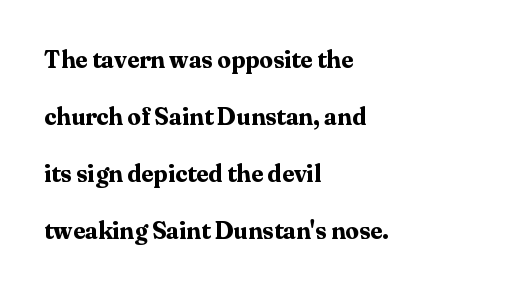
{"italic": "no", "bold": "yes", "underline": "no", "align": "left", "line_spacing": "loose", "line_spacing_ratio": 2.37, "letter_spacing": "normal", "letter_spacing_em": 0.0, "glyph_px": 24}
